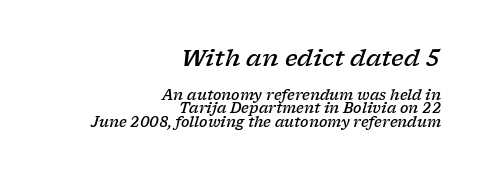
Q: Is the text bold? A: Semi-bold.
Q: Is the text italic (slanted)? A: Yes, it leans right by about 17 degrees.
Q: Is the text underlined? A: No.
Q: How is the paragraph aligned? A: Right-aligned.
Q: Is the spacing between letters normal or unusually wide? A: Normal.
Q: Is the spacing between lines tight, normal or loose? A: Tight.
Q: Which block of text is set in a larger size, the first (top) or the second (bottom)? A: The first (top) one.
